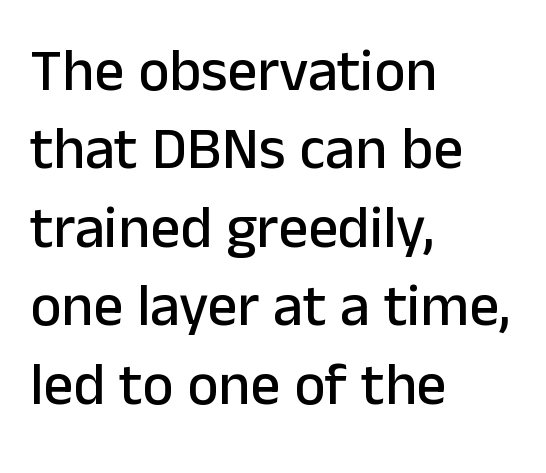
{"serif": "no", "italic": "no", "width": "normal", "stroke_contrast": "low", "x_height": "medium", "monospaced": "no", "underline": "no", "align": "left", "line_spacing": "normal", "line_spacing_ratio": 1.33, "letter_spacing": "normal", "letter_spacing_em": 0.0, "glyph_px": 59}
